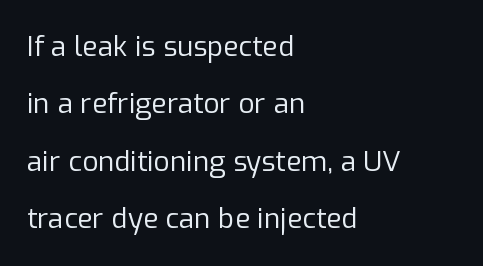
Q: Is the text bold? A: No.
Q: Is the text italic (slanted)? A: No, it is upright.
Q: Is the typeface a serif or a sans-serif typeface? A: Sans-serif.
Q: Is the text underlined? A: No.
Q: How is the paragraph aligned? A: Left-aligned.
Q: Is the spacing between letters normal or unusually wide? A: Normal.
Q: Is the spacing between lines tight, normal or loose? A: Loose.
Q: Width (condensed, normal, or wide)? A: Normal.
Q: Stroke contrast? A: Low.
Q: x-height? A: Medium.
Q: Monospaced? A: No.
